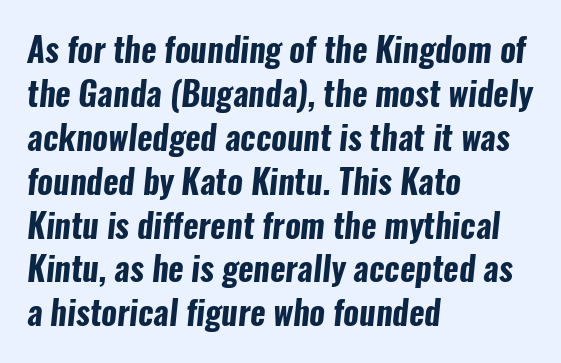
Q: Is the text bold? A: Yes.
Q: Is the typeface a serif or a sans-serif typeface? A: Sans-serif.
Q: Is the text underlined? A: No.
Q: How is the paragraph aligned? A: Left-aligned.
Q: Is the spacing between letters normal or unusually wide? A: Normal.
Q: Is the spacing between lines tight, normal or loose? A: Normal.
Q: Width (condensed, normal, or wide)? A: Condensed.
Q: Stroke contrast? A: Low.
Q: x-height? A: Medium.
Q: Monospaced? A: No.
